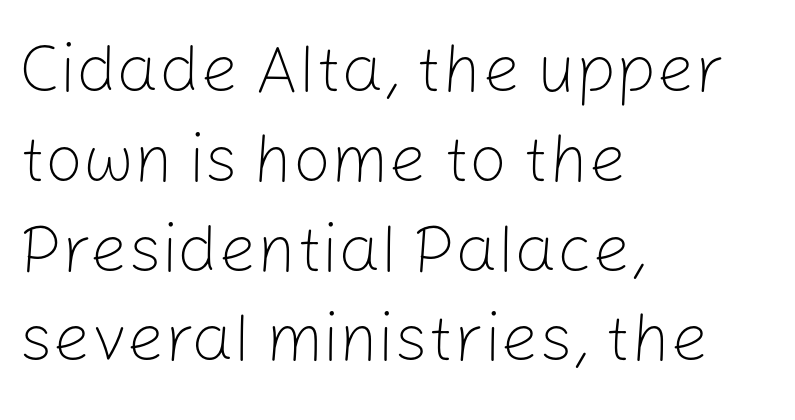
The image shows 67 px light sans-serif type, upright; set left-aligned, normal line spacing (1.34x), normal letter spacing, not underlined; low stroke contrast and a medium x-height.
